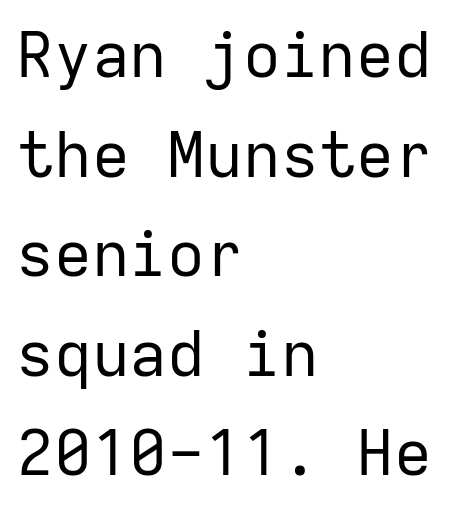
Are there feet on the stems? There aren't — it's a sans. Posture: straight, roman, zero tilt. The lines sit at an ordinary, default distance from one another. Caption: standard tracking, unaltered. The passage shown is typed in a monospace face where columns stay perfectly aligned.
